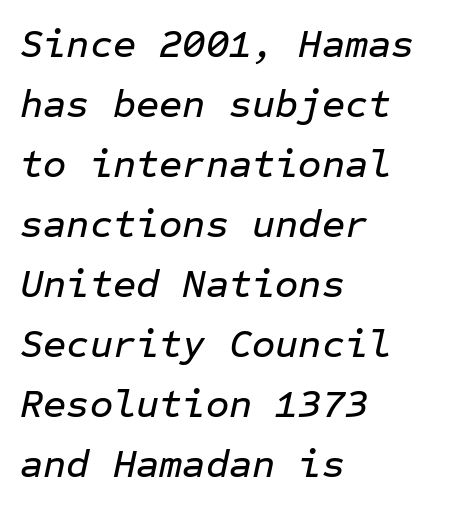
{"italic": "yes", "lean": "right", "slant_degrees": 12, "width": "normal", "stroke_contrast": "low", "x_height": "medium", "monospaced": "yes", "underline": "no", "align": "left", "line_spacing": "normal", "line_spacing_ratio": 1.5, "letter_spacing": "normal", "letter_spacing_em": 0.0, "glyph_px": 40}
